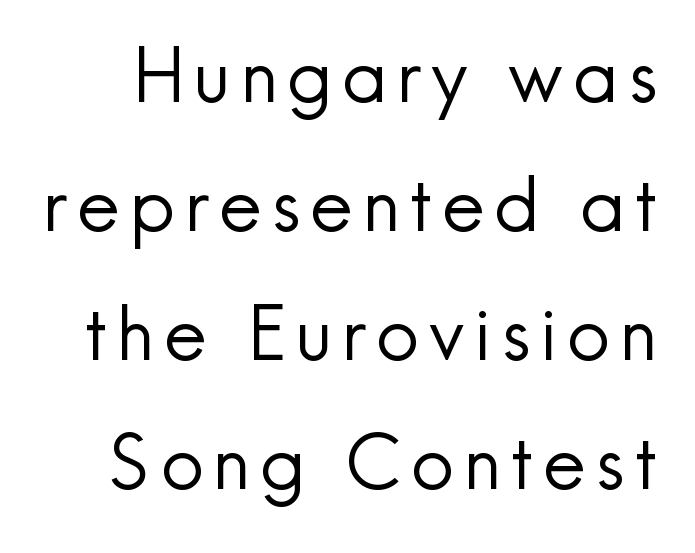
Q: Is the text bold? A: No.
Q: Is the text italic (slanted)? A: No, it is upright.
Q: Is the typeface a serif or a sans-serif typeface? A: Sans-serif.
Q: Is the text underlined? A: No.
Q: Width (condensed, normal, or wide)? A: Normal.
Q: x-height? A: Small.
Q: Monospaced? A: No.
